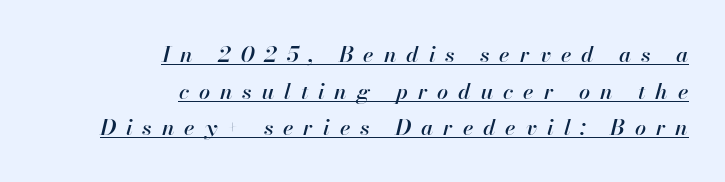
Q: Is the text italic (slanted)? A: Yes, it leans right by about 13 degrees.
Q: Is the text underlined? A: Yes.
Q: How is the paragraph aligned? A: Right-aligned.
Q: Is the spacing between letters normal or unusually wide? A: Unusually wide.
Q: Is the spacing between lines tight, normal or loose? A: Normal.
